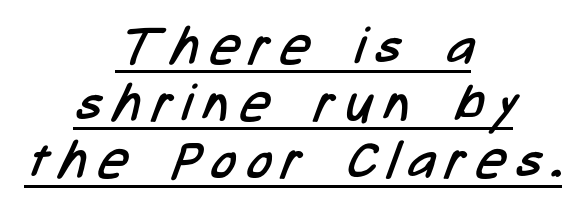
{"serif": "no", "bold": "no", "weight": "regular", "width": "condensed", "stroke_contrast": "low", "x_height": "medium", "monospaced": "no", "underline": "yes", "align": "center", "line_spacing": "tight", "line_spacing_ratio": 1.12, "letter_spacing": "wide", "letter_spacing_em": 0.23, "glyph_px": 51}
